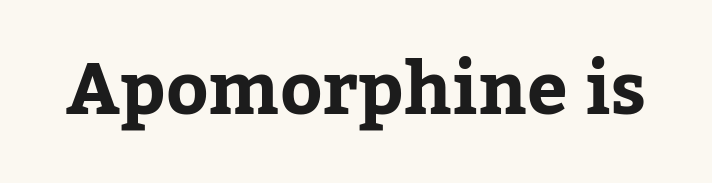
Q: Is the text italic (slanted)? A: No, it is upright.
Q: Is the typeface a serif or a sans-serif typeface? A: Serif.
Q: Is the text underlined? A: No.
Q: Is the spacing between letters normal or unusually wide? A: Normal.
Q: Width (condensed, normal, or wide)? A: Normal.
Q: Stroke contrast? A: Low.
Q: x-height? A: Medium.
Q: Monospaced? A: No.
